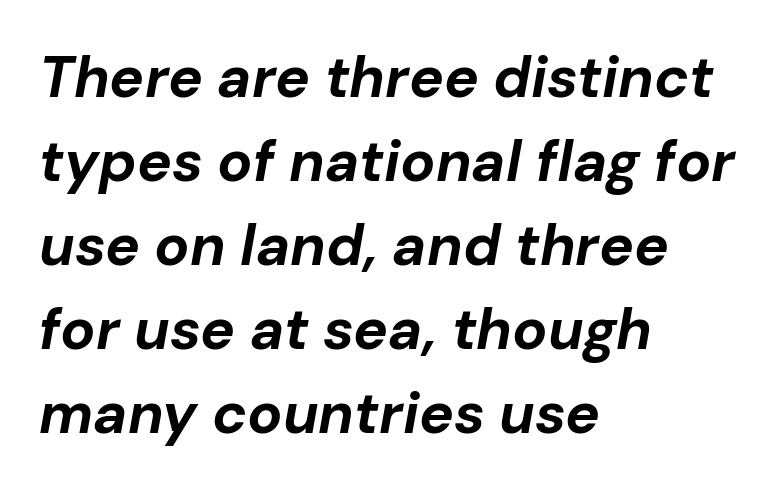
{"italic": "yes", "lean": "right", "slant_degrees": 10, "bold": "yes", "weight": "bold", "width": "normal", "stroke_contrast": "low", "x_height": "medium", "monospaced": "no", "underline": "no", "align": "left", "line_spacing": "normal", "line_spacing_ratio": 1.45, "letter_spacing": "normal", "letter_spacing_em": 0.0, "glyph_px": 58}
